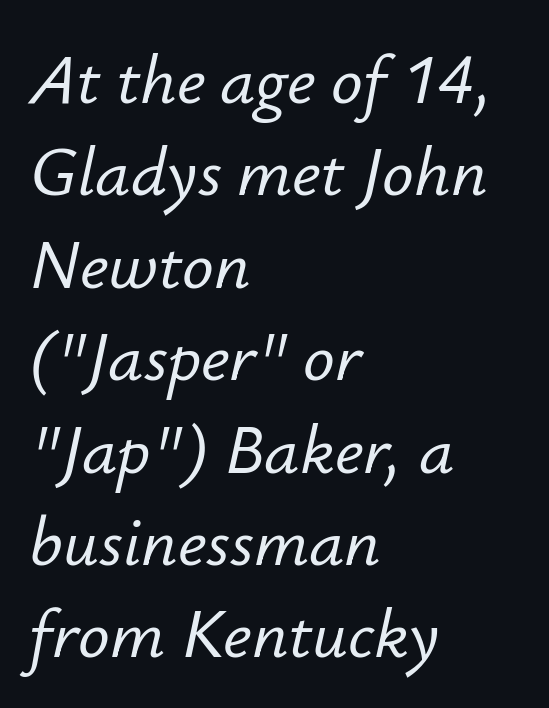
It's the slanting kind of type. Unmarked baselines from the first word to the last. Think of a printed novel: that variable character pitch is what you see here. The paragraph shown leans on its left margin. Regarding leading, the lines here are spaced in the standard way. How are the letters spaced? Ordinarily, with no added tracking.
